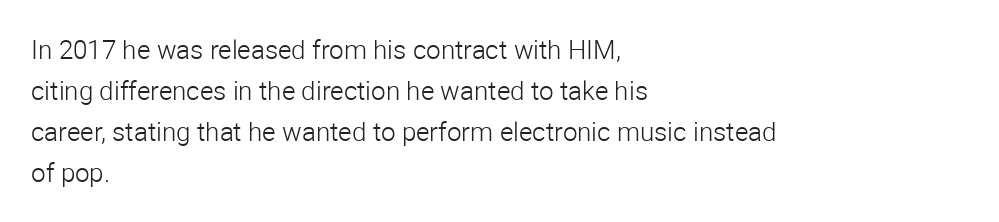
Q: Is the text bold? A: No.
Q: Is the text italic (slanted)? A: No, it is upright.
Q: Is the text underlined? A: No.
Q: How is the paragraph aligned? A: Left-aligned.
Q: Is the spacing between letters normal or unusually wide? A: Normal.
Q: Is the spacing between lines tight, normal or loose? A: Normal.
